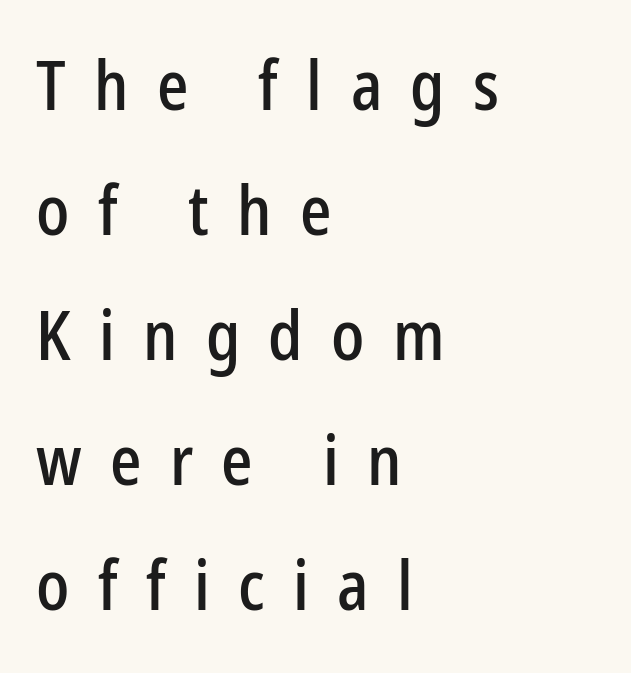
The image shows 69 px condensed sans-serif type, upright; set left-aligned, line spacing 1.81x, unusually wide letter spacing (+0.41 em), not underlined; low stroke contrast and a medium x-height.
